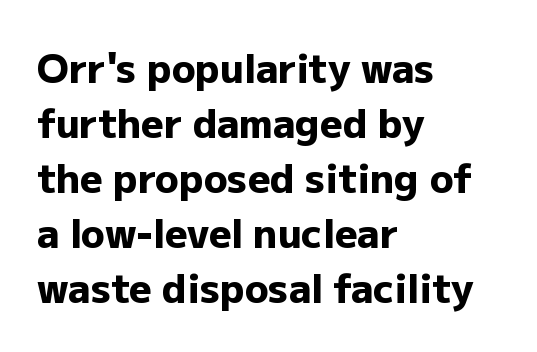
Classification — sans serif. Inter-character spacing is left at the font's built-in metrics. Plain, unruled lines of type. Typeset ragged right — the left edge is the straight one.
